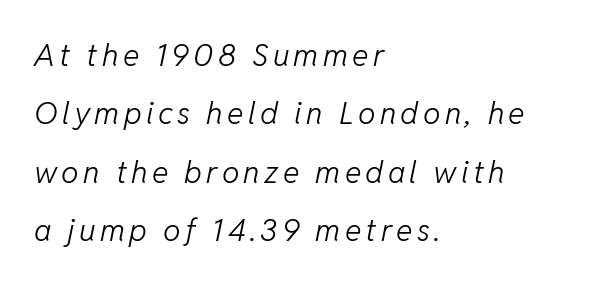
The image shows 31 px light type, italic (leaning right); set left-aligned, line spacing 1.88x, not underlined; low stroke contrast and a medium x-height.
